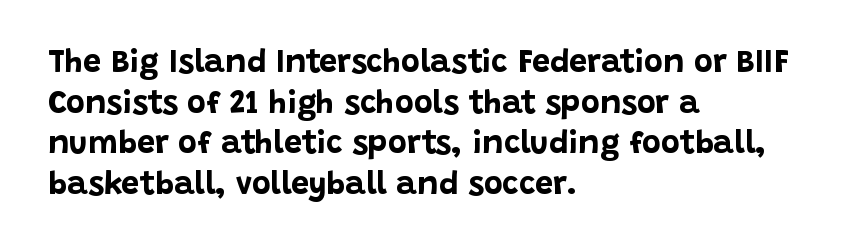
{"serif": "no", "italic": "no", "bold": "yes", "weight": "bold", "width": "normal", "stroke_contrast": "low", "x_height": "large", "monospaced": "no", "underline": "no", "align": "left", "line_spacing": "normal", "line_spacing_ratio": 1.27, "letter_spacing": "normal", "letter_spacing_em": 0.0, "glyph_px": 32}
